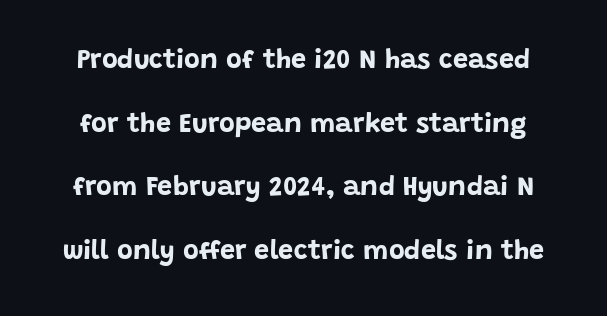
The image shows 27 px bold type, upright; set loose line spacing (2.36x), normal letter spacing, not underlined.
